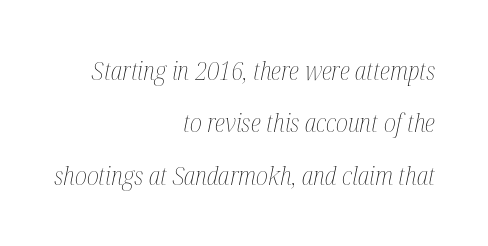
Q: Is the text bold? A: No.
Q: Is the text italic (slanted)? A: Yes, it leans right by about 12 degrees.
Q: Is the text underlined? A: No.
Q: How is the paragraph aligned? A: Right-aligned.
Q: Is the spacing between letters normal or unusually wide? A: Normal.
Q: Is the spacing between lines tight, normal or loose? A: Loose.
